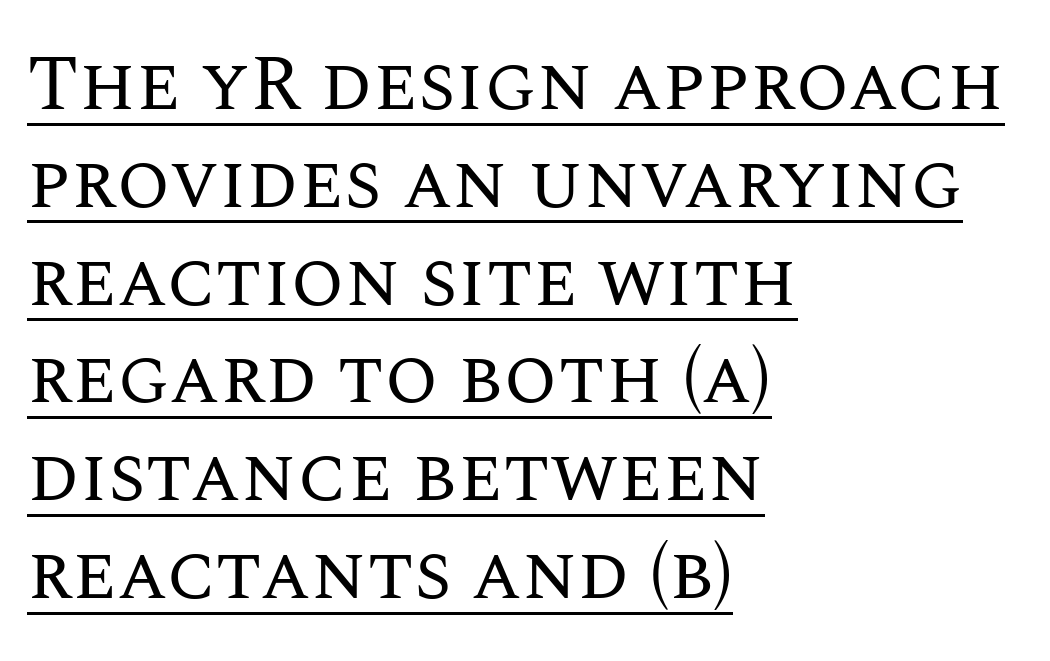
{"italic": "no", "bold": "no", "weight": "regular", "width": "normal", "stroke_contrast": "medium", "x_height": "large", "monospaced": "no", "underline": "yes", "align": "left", "line_spacing": "normal", "line_spacing_ratio": 1.27, "letter_spacing": "normal", "letter_spacing_em": 0.0, "glyph_px": 77}
